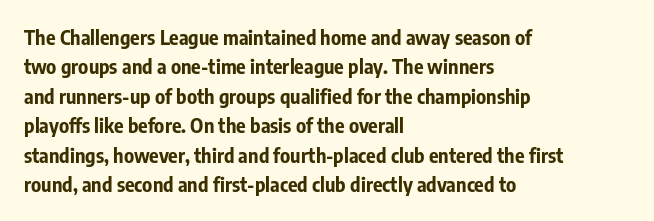
Q: Is the text bold? A: Yes.
Q: Is the text italic (slanted)? A: No, it is upright.
Q: Is the text underlined? A: No.
Q: How is the paragraph aligned? A: Left-aligned.
Q: Is the spacing between letters normal or unusually wide? A: Normal.
Q: Is the spacing between lines tight, normal or loose? A: Normal.
